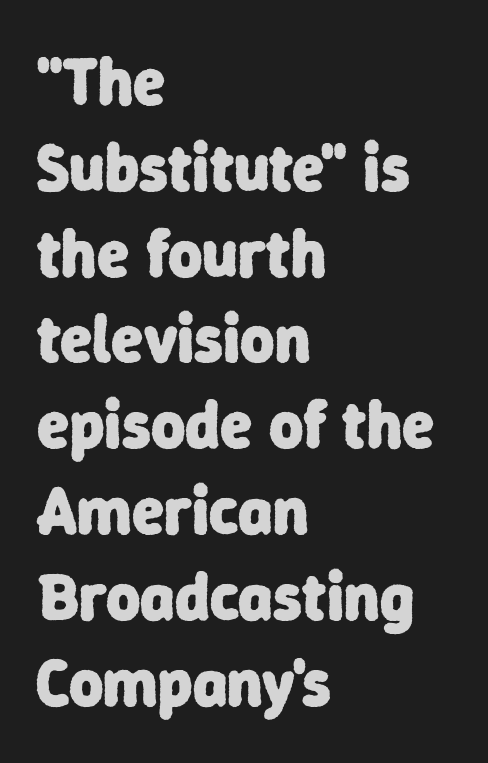
Nobody drew a line under any word here. Summary of vertical rhythm: regular, with standard interline spacing. The gaps between neighbouring characters are ordinary and unremarkable. No feet cap the strokes, marking this as sans-serif type.
